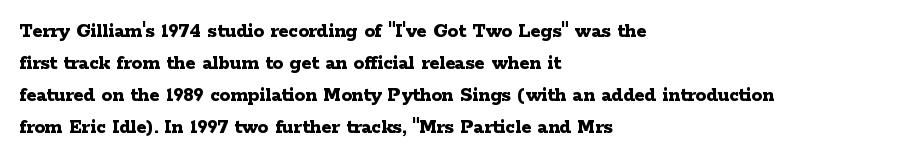
{"italic": "no", "bold": "yes", "underline": "no", "align": "left", "line_spacing": "normal", "line_spacing_ratio": 1.52, "letter_spacing": "normal", "letter_spacing_em": 0.0, "glyph_px": 21}
